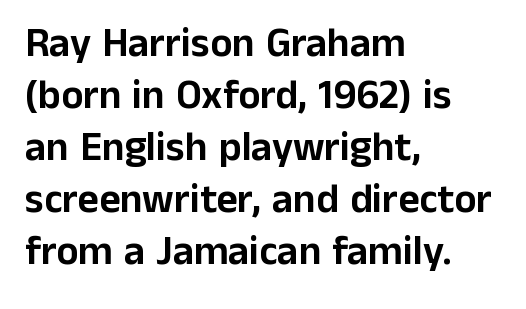
The image shows 41 px sans-serif type, upright; set left-aligned, normal line spacing (1.27x), normal letter spacing, not underlined; low stroke contrast and a medium x-height.
